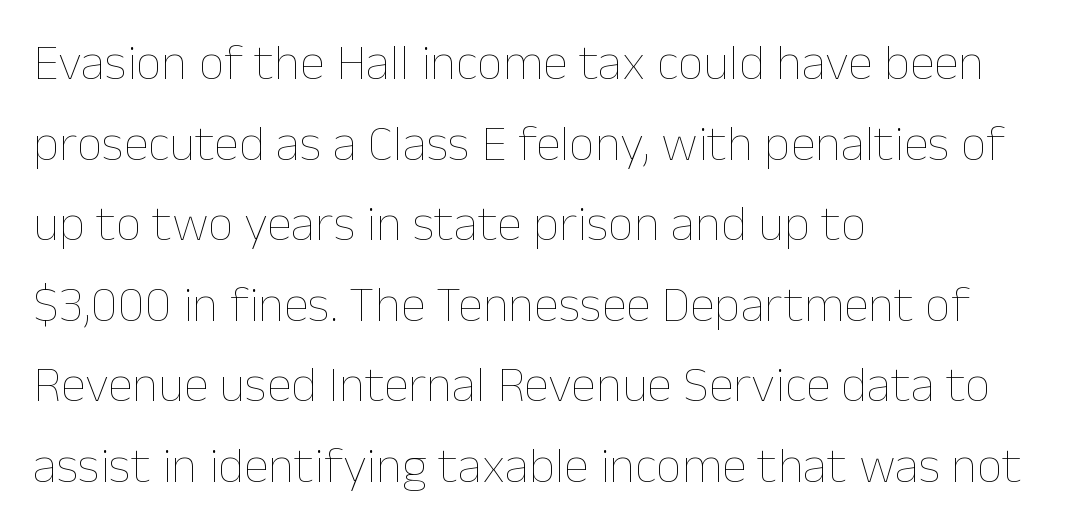
Q: Is the text bold? A: No.
Q: Is the text italic (slanted)? A: No, it is upright.
Q: Is the text underlined? A: No.
Q: How is the paragraph aligned? A: Left-aligned.
Q: Is the spacing between letters normal or unusually wide? A: Normal.
Q: Is the spacing between lines tight, normal or loose? A: Normal.
Q: Width (condensed, normal, or wide)? A: Normal.
Q: Stroke contrast? A: Low.
Q: x-height? A: Medium.
Q: Monospaced? A: No.
